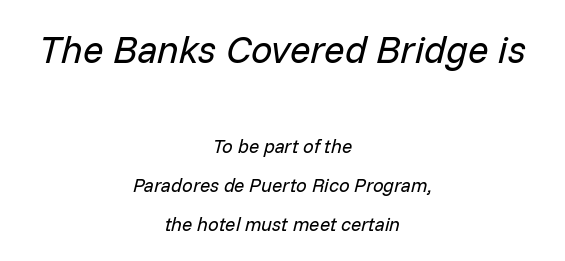
The image shows 38 px regular-weight type, italic (leaning right); set centered, loose line spacing (2.06x), normal letter spacing, not underlined; the first (top) block is 2.0x larger; low stroke contrast and a medium x-height.
